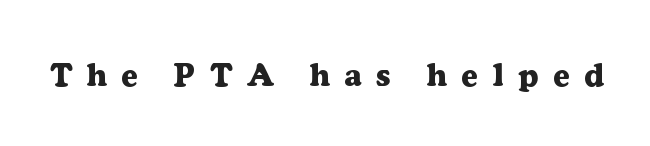
Italic? Not at all — the glyphs are vertical. Thick stems and heavy bowls — unmistakably bold. Is this a fixed-width face? No — the glyphs have proportional, varying widths. The tracking reads as deliberately expanded to a designer's eye.
